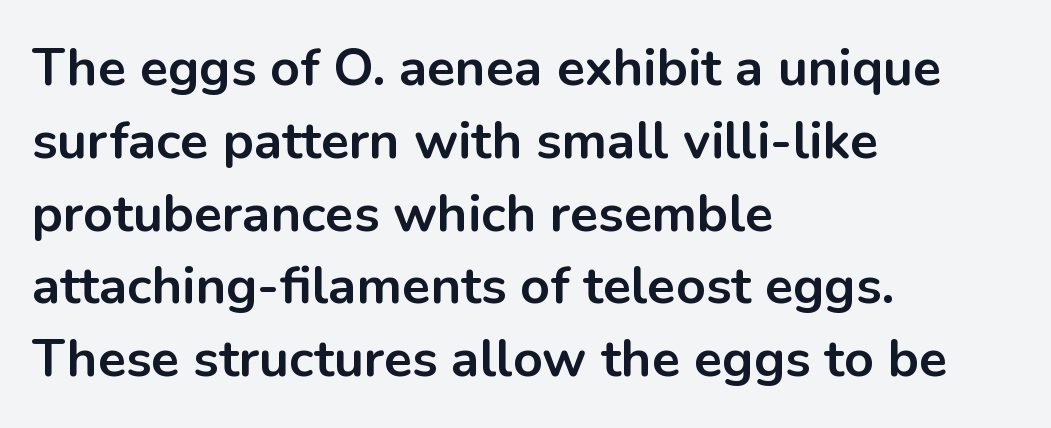
Q: Is the text bold? A: Yes.
Q: Is the text italic (slanted)? A: No, it is upright.
Q: Is the typeface a serif or a sans-serif typeface? A: Sans-serif.
Q: Is the text underlined? A: No.
Q: How is the paragraph aligned? A: Left-aligned.
Q: Is the spacing between letters normal or unusually wide? A: Normal.
Q: Is the spacing between lines tight, normal or loose? A: Normal.
Q: Width (condensed, normal, or wide)? A: Normal.
Q: Stroke contrast? A: Low.
Q: x-height? A: Medium.
Q: Monospaced? A: No.
